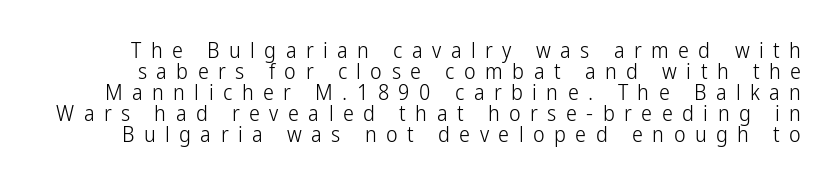
{"italic": "no", "bold": "no", "underline": "no", "line_spacing": "tight", "line_spacing_ratio": 0.96, "letter_spacing": "wide", "letter_spacing_em": 0.43, "glyph_px": 22}
